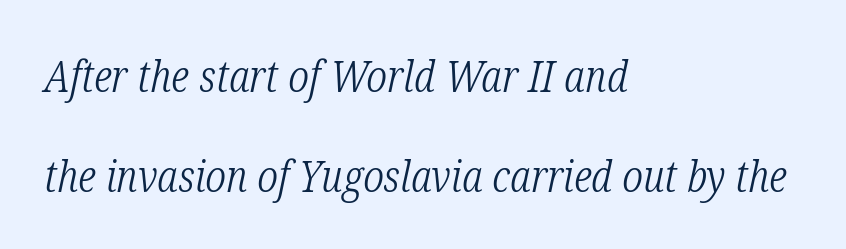
The image shows 44 px light, condensed serif type, italic (leaning right); set left-aligned, loose line spacing (2.27x), normal letter spacing, not underlined; low stroke contrast and a medium x-height.
